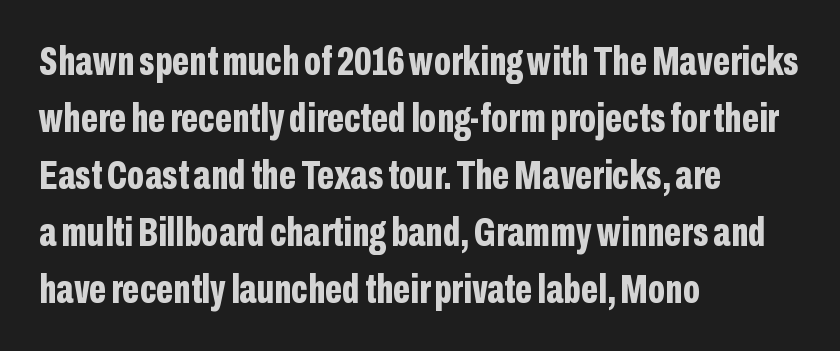
Q: Is the text bold? A: Yes.
Q: Is the text italic (slanted)? A: No, it is upright.
Q: Is the typeface a serif or a sans-serif typeface? A: Sans-serif.
Q: Is the text underlined? A: No.
Q: How is the paragraph aligned? A: Left-aligned.
Q: Is the spacing between letters normal or unusually wide? A: Normal.
Q: Is the spacing between lines tight, normal or loose? A: Normal.
Q: Width (condensed, normal, or wide)? A: Condensed.
Q: Stroke contrast? A: Low.
Q: x-height? A: Medium.
Q: Monospaced? A: No.
